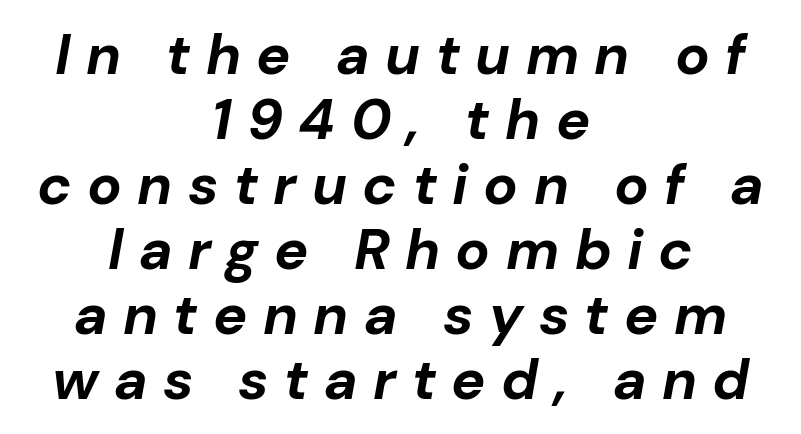
Q: Is the text bold? A: Yes.
Q: Is the text italic (slanted)? A: Yes, it leans right by about 10 degrees.
Q: Is the text underlined? A: No.
Q: How is the paragraph aligned? A: Centered.
Q: Is the spacing between letters normal or unusually wide? A: Unusually wide.
Q: Is the spacing between lines tight, normal or loose? A: Tight.
Q: Width (condensed, normal, or wide)? A: Normal.
Q: Stroke contrast? A: Low.
Q: x-height? A: Medium.
Q: Monospaced? A: No.
